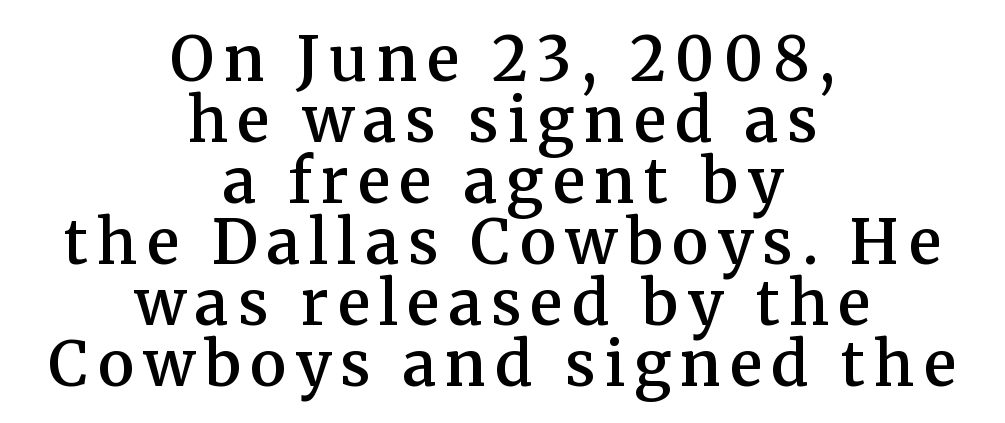
This sample trades vertical openness for compactness between lines. In terms of weight, the rendering is demibold, just under bold. Yep, those are serifs on the letters. The lettering stays uniformly vertical, giving the passage a roman look. Neither beginnings nor endings align; midpoints do. The passage shown is typed in a proportional face where columns would drift.
